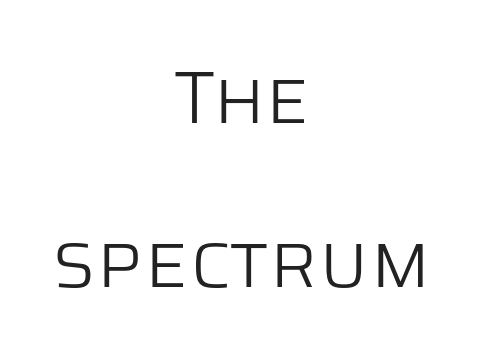
The image shows 74 px light sans-serif type, upright; set centered, loose line spacing (2.22x), normal letter spacing, not underlined; low stroke contrast and a large x-height.
